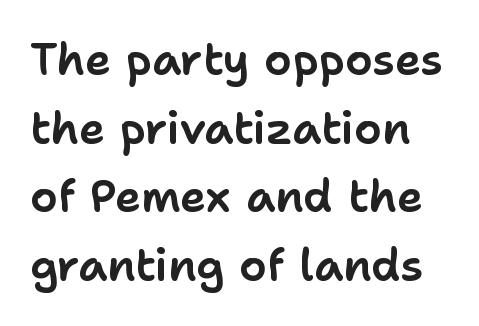
The image shows 44 px sans-serif type, upright; set normal line spacing (1.56x), normal letter spacing, not underlined; low stroke contrast and a medium x-height.
